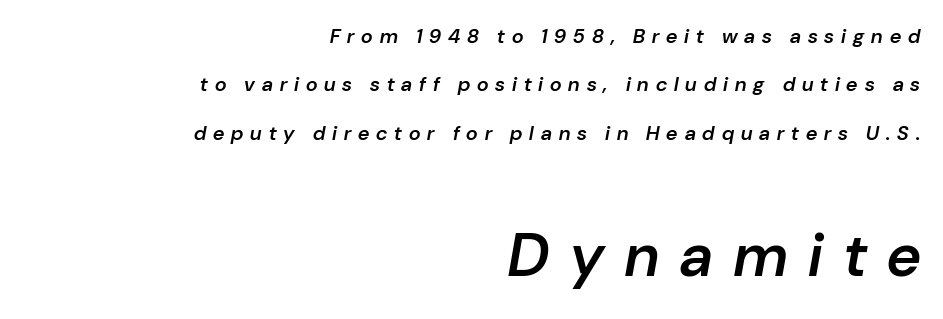
The image shows 60 px semibold type, italic (leaning right); set right-aligned, loose line spacing (2.42x), unusually wide letter spacing (+0.35 em), not underlined; the second (bottom) block is 3.0x larger; low stroke contrast and a medium x-height.
